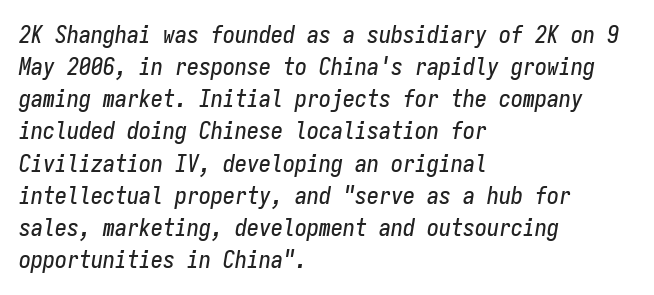
Q: Is the text italic (slanted)? A: Yes, it leans right by about 9 degrees.
Q: Is the text underlined? A: No.
Q: How is the paragraph aligned? A: Left-aligned.
Q: Is the spacing between letters normal or unusually wide? A: Normal.
Q: Is the spacing between lines tight, normal or loose? A: Normal.
